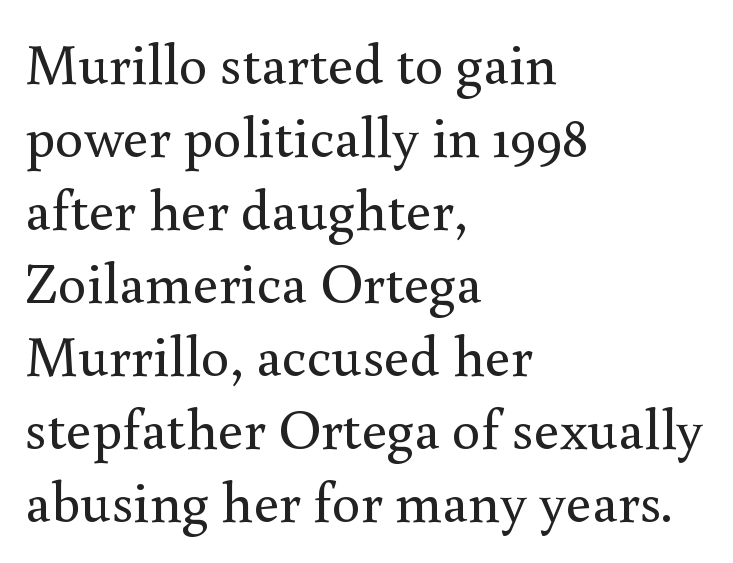
The image shows 57 px regular-weight serif type, upright; set left-aligned, normal line spacing (1.28x), normal letter spacing, not underlined; a small x-height.
